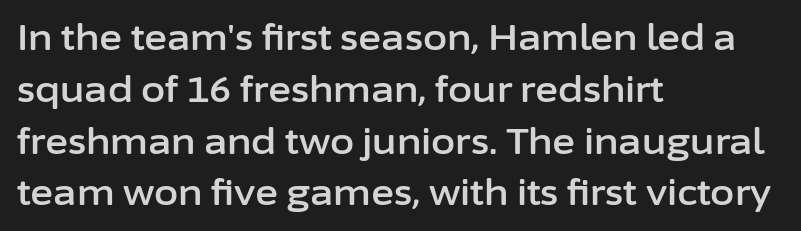
The image shows 35 px sans-serif type, upright; set left-aligned, normal line spacing (1.48x), normal letter spacing, not underlined; low stroke contrast and a medium x-height.
